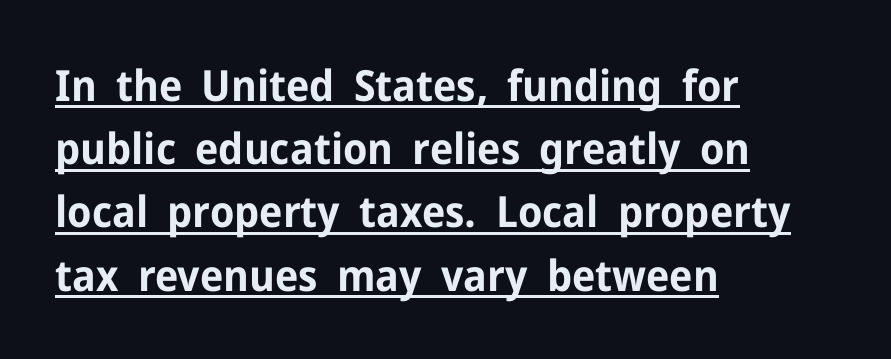
{"serif": "no", "italic": "no", "bold": "yes", "weight": "bold", "width": "normal", "stroke_contrast": "low", "x_height": "medium", "monospaced": "no", "underline": "yes", "align": "left", "line_spacing": "normal", "line_spacing_ratio": 1.47, "letter_spacing": "normal", "letter_spacing_em": 0.0, "glyph_px": 43}
